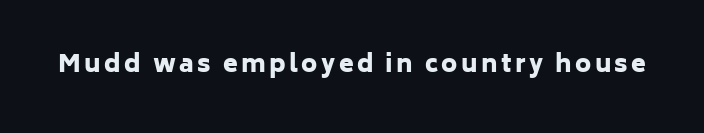
Q: Is the text bold? A: Yes.
Q: Is the text italic (slanted)? A: No, it is upright.
Q: Is the text underlined? A: No.
